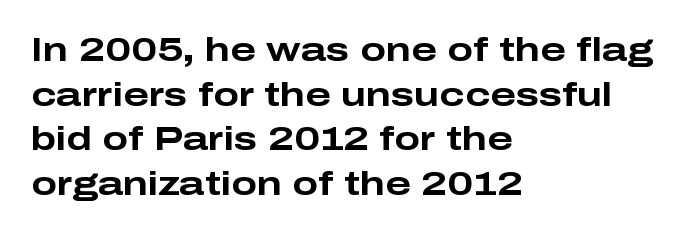
The image shows 34 px bold, wide sans-serif type, upright; set left-aligned, normal line spacing (1.31x), normal letter spacing, not underlined; low stroke contrast and a medium x-height.
